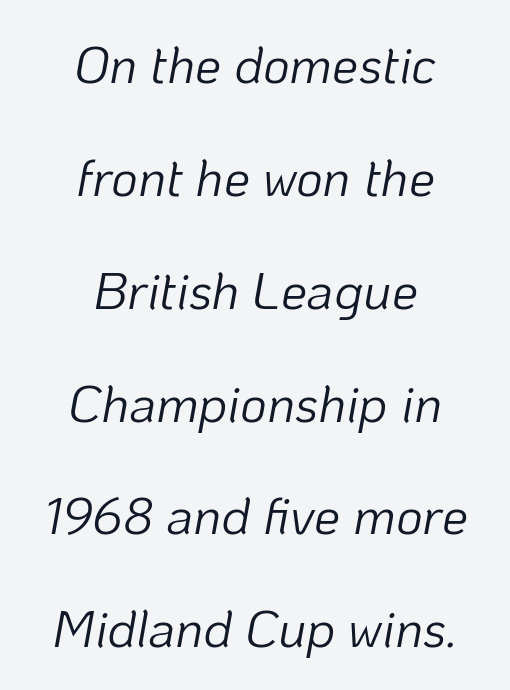
{"italic": "yes", "lean": "right", "slant_degrees": 10, "bold": "no", "weight": "light", "width": "normal", "stroke_contrast": "low", "x_height": "medium", "monospaced": "no", "underline": "no", "align": "center", "line_spacing": "loose", "line_spacing_ratio": 2.17, "letter_spacing": "normal", "letter_spacing_em": 0.0, "glyph_px": 52}
